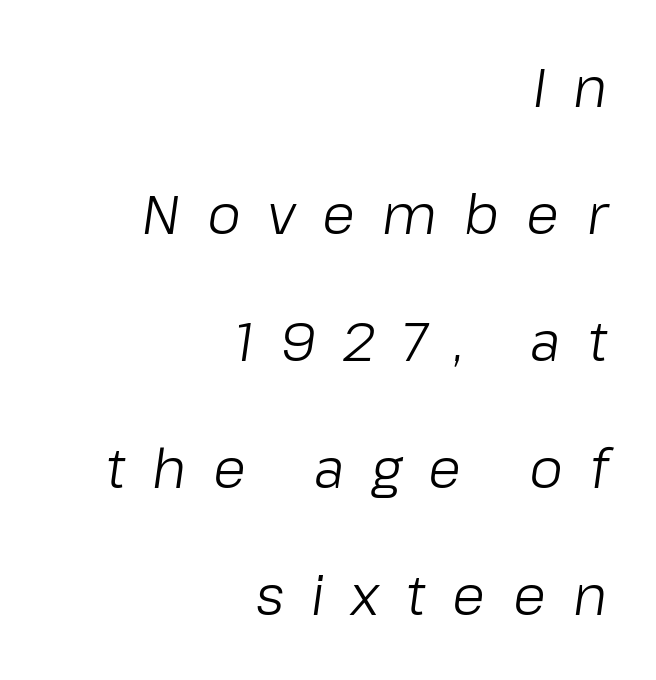
This sample is right-justified, so line beginnings fall wherever the words allow. The rendering inserts visible extra space after every character. A quiet, ordinary-to-light weight characterises the typeface. Posture: slanted. Lines of text with bare space underneath. Honestly, the rows look like they've been pulled way apart.
